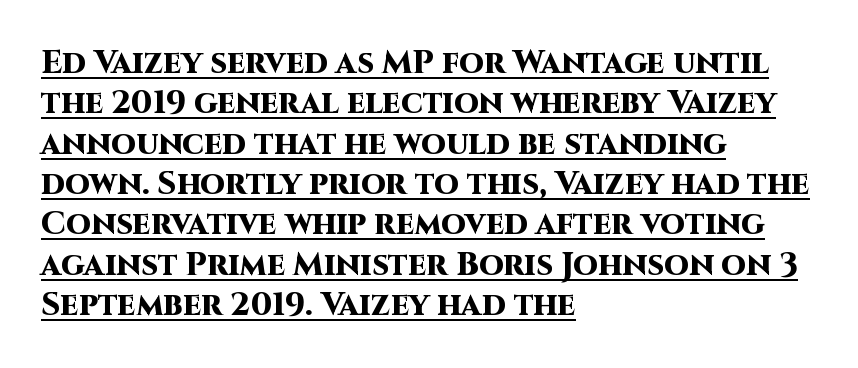
{"serif": "no", "italic": "no", "bold": "yes", "weight": "heavy", "width": "normal", "stroke_contrast": "high", "x_height": "large", "monospaced": "no", "underline": "yes", "align": "left", "line_spacing": "normal", "line_spacing_ratio": 1.26, "letter_spacing": "normal", "letter_spacing_em": 0.0, "glyph_px": 32}
